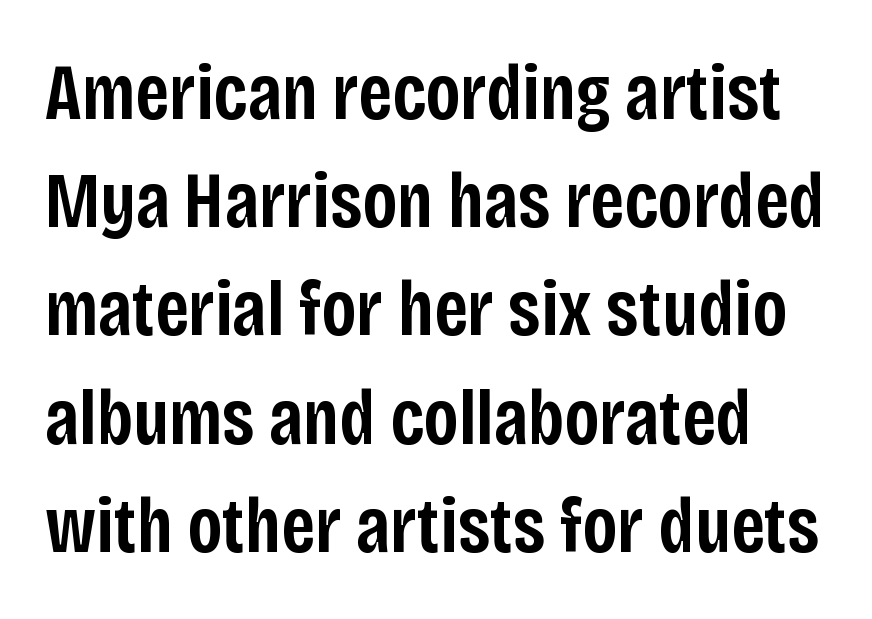
A typesetter would call this proportional, since set widths differ per character. Does the leading feel generous? No, just average. This rendering leaves character spacing at its baseline value. The characters display no serif detailing; their extremities are plain. Firm but not heavy-handed strokes: this text is semibold. Posture: vertical.
